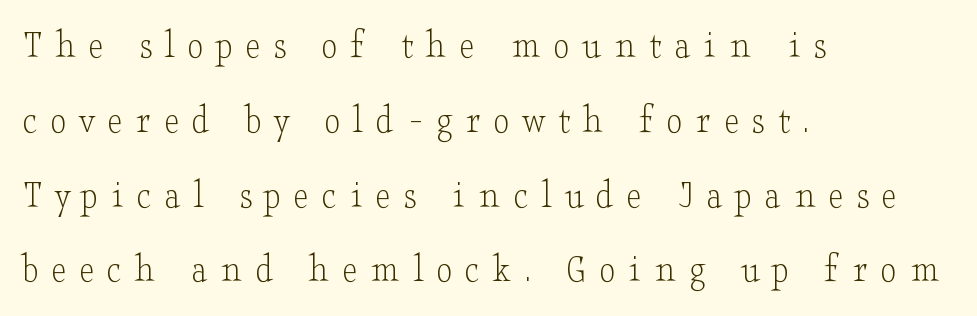
The image shows 40 px light, wide serif type, upright; set left-aligned, line spacing 1.87x, unusually wide letter spacing (+0.33 em), not underlined; low stroke contrast and a small x-height.
